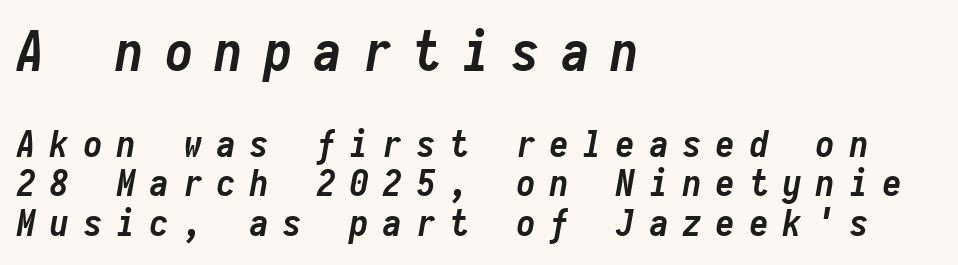
Q: Is the text bold? A: Yes.
Q: Is the text italic (slanted)? A: Yes, it leans right by about 10 degrees.
Q: Is the text underlined? A: No.
Q: How is the paragraph aligned? A: Left-aligned.
Q: Is the spacing between letters normal or unusually wide? A: Unusually wide.
Q: Is the spacing between lines tight, normal or loose? A: Tight.
Q: Which block of text is set in a larger size, the first (top) or the second (bottom)? A: The first (top) one.
Q: Width (condensed, normal, or wide)? A: Condensed.
Q: Stroke contrast? A: Low.
Q: x-height? A: Medium.
Q: Monospaced? A: Yes.
